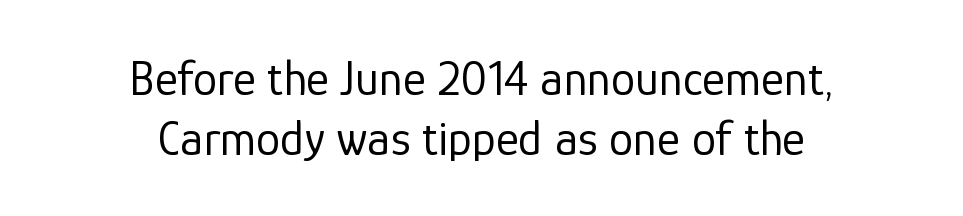
{"serif": "no", "italic": "no", "bold": "no", "weight": "regular", "width": "normal", "stroke_contrast": "low", "x_height": "medium", "monospaced": "no", "underline": "no", "align": "center", "line_spacing_ratio": 1.22, "letter_spacing": "normal", "letter_spacing_em": 0.0, "glyph_px": 49}
